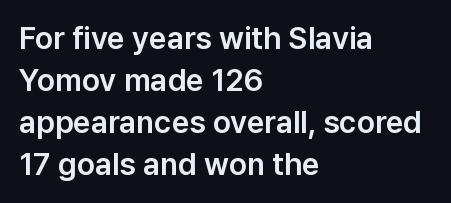
Q: Is the text italic (slanted)? A: No, it is upright.
Q: Is the typeface a serif or a sans-serif typeface? A: Sans-serif.
Q: Is the text underlined? A: No.
Q: How is the paragraph aligned? A: Left-aligned.
Q: Is the spacing between letters normal or unusually wide? A: Normal.
Q: Is the spacing between lines tight, normal or loose? A: Normal.
Q: Width (condensed, normal, or wide)? A: Normal.
Q: Stroke contrast? A: Low.
Q: x-height? A: Medium.
Q: Monospaced? A: No.
